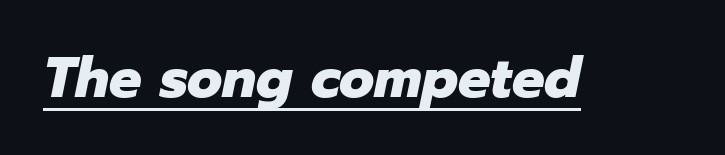
Here the designer chose a conventional face with non-uniform glyph widths. Between one letter and the next there's only the usual sliver of space. The face used here has a pronounced slope to its letters. Emphasis by weight is at full strength: bold. Honestly, the underline is the first thing you notice here.
